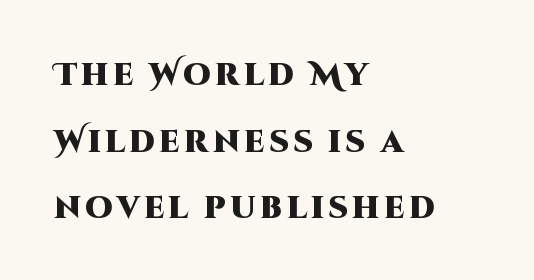
Q: Is the text bold? A: Yes.
Q: Is the text italic (slanted)? A: No, it is upright.
Q: Is the typeface a serif or a sans-serif typeface? A: Sans-serif.
Q: Is the text underlined? A: No.
Q: How is the paragraph aligned? A: Left-aligned.
Q: Is the spacing between lines tight, normal or loose? A: Loose.
Q: Width (condensed, normal, or wide)? A: Normal.
Q: Stroke contrast? A: High.
Q: x-height? A: Large.
Q: Monospaced? A: No.
